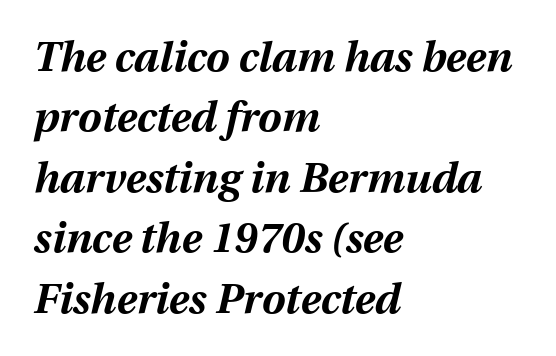
{"italic": "yes", "lean": "right", "slant_degrees": 12, "bold": "yes", "weight": "bold", "width": "normal", "stroke_contrast": "medium", "x_height": "medium", "monospaced": "no", "underline": "no", "align": "left", "line_spacing": "normal", "line_spacing_ratio": 1.44, "letter_spacing": "normal", "letter_spacing_em": 0.0, "glyph_px": 42}
